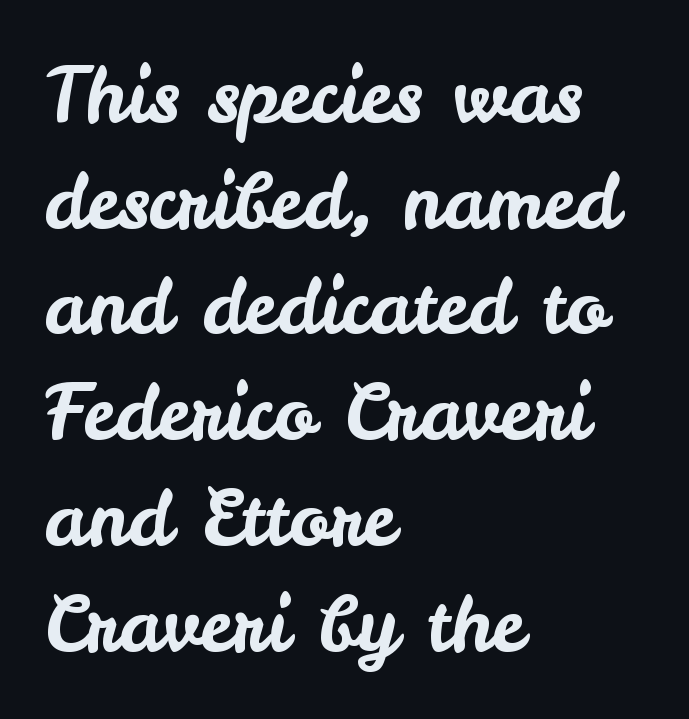
The image shows 75 px sans-serif type; set left-aligned, normal line spacing (1.41x), normal letter spacing, not underlined; low stroke contrast and a small x-height.
